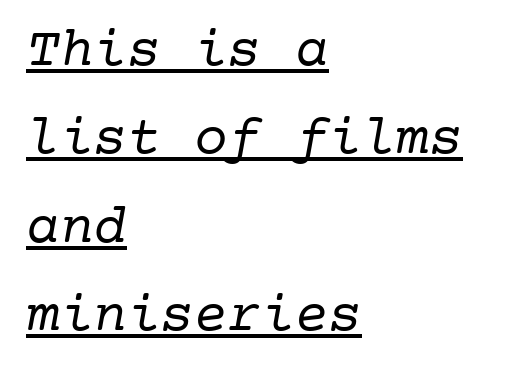
The image shows 56 px regular-weight serif type, monospaced; set left-aligned, normal line spacing (1.58x), normal letter spacing, underlined; low stroke contrast and a medium x-height.
